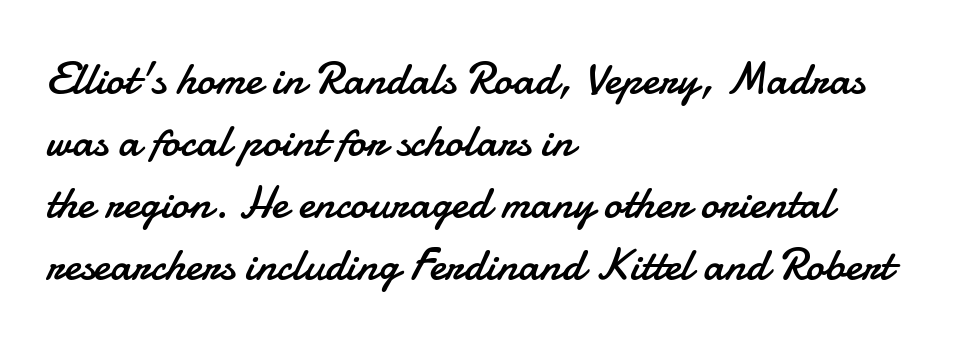
Q: Is the text bold? A: No.
Q: Is the text italic (slanted)? A: Yes.
Q: Is the typeface a serif or a sans-serif typeface? A: Sans-serif.
Q: Is the text underlined? A: No.
Q: How is the paragraph aligned? A: Left-aligned.
Q: Is the spacing between letters normal or unusually wide? A: Normal.
Q: Is the spacing between lines tight, normal or loose? A: Normal.
Q: Width (condensed, normal, or wide)? A: Normal.
Q: Stroke contrast? A: Low.
Q: x-height? A: Small.
Q: Monospaced? A: No.
